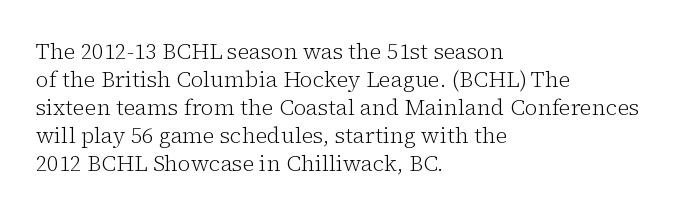
The image shows 22 px text type, upright; set left-aligned, normal line spacing (1.27x), normal letter spacing, not underlined.
